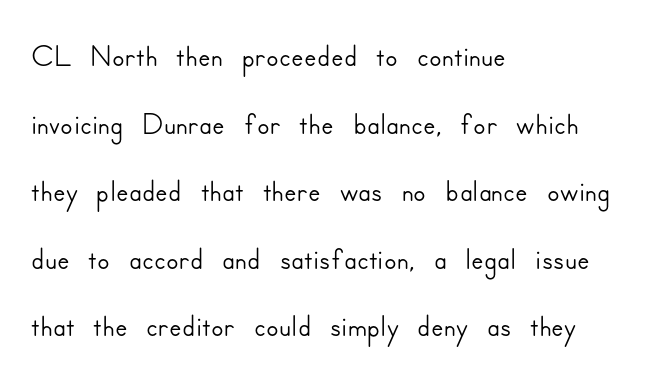
{"serif": "no", "italic": "no", "width": "normal", "stroke_contrast": "low", "x_height": "small", "monospaced": "no", "underline": "no", "align": "left", "line_spacing": "normal", "line_spacing_ratio": 1.47, "letter_spacing": "normal", "letter_spacing_em": 0.0, "glyph_px": 46}
